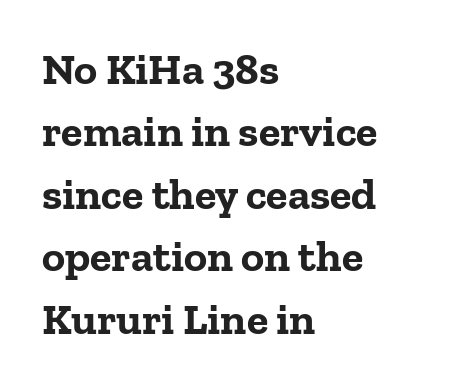
The image shows 44 px bold serif type, upright; set left-aligned, normal line spacing (1.42x), normal letter spacing, not underlined; low stroke contrast and a medium x-height.
